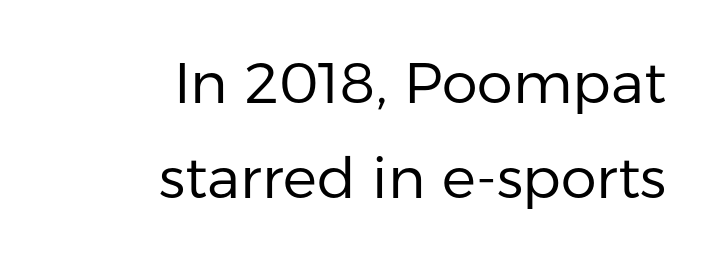
{"serif": "no", "italic": "no", "bold": "no", "weight": "regular", "width": "normal", "stroke_contrast": "low", "x_height": "medium", "monospaced": "no", "underline": "no", "align": "right", "line_spacing": "normal", "line_spacing_ratio": 1.67, "letter_spacing": "normal", "letter_spacing_em": 0.0, "glyph_px": 57}
